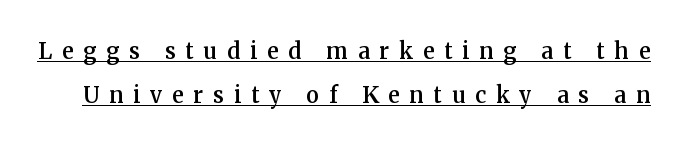
Q: Is the text bold? A: Semi-bold.
Q: Is the text italic (slanted)? A: No, it is upright.
Q: Is the text underlined? A: Yes.
Q: Is the spacing between letters normal or unusually wide? A: Unusually wide.
Q: Is the spacing between lines tight, normal or loose? A: Loose.
